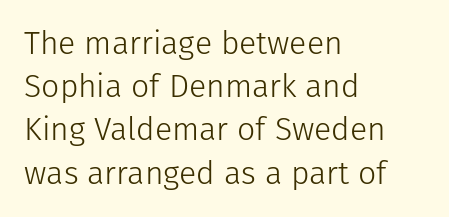
Q: Is the text bold? A: No.
Q: Is the text italic (slanted)? A: No, it is upright.
Q: Is the typeface a serif or a sans-serif typeface? A: Sans-serif.
Q: Is the text underlined? A: No.
Q: How is the paragraph aligned? A: Left-aligned.
Q: Is the spacing between letters normal or unusually wide? A: Normal.
Q: Is the spacing between lines tight, normal or loose? A: Normal.
Q: Width (condensed, normal, or wide)? A: Normal.
Q: Stroke contrast? A: Low.
Q: x-height? A: Medium.
Q: Monospaced? A: No.
